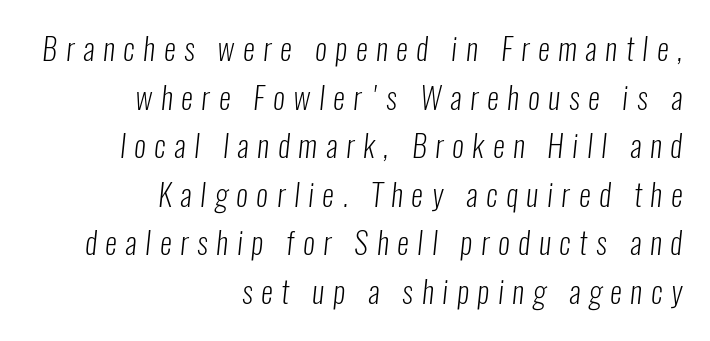
The image shows 30 px light, condensed sans-serif type; set right-aligned, normal line spacing (1.62x), unusually wide letter spacing (+0.29 em), not underlined; low stroke contrast and a medium x-height.
